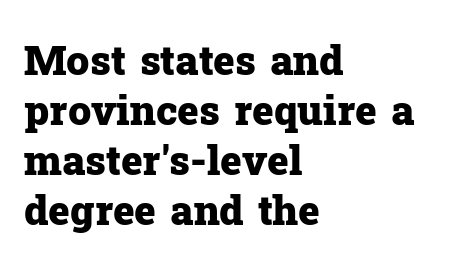
{"serif": "yes", "italic": "no", "bold": "yes", "weight": "heavy", "width": "normal", "stroke_contrast": "low", "x_height": "medium", "monospaced": "no", "underline": "no", "align": "left", "line_spacing_ratio": 1.22, "letter_spacing": "normal", "letter_spacing_em": 0.0, "glyph_px": 41}
